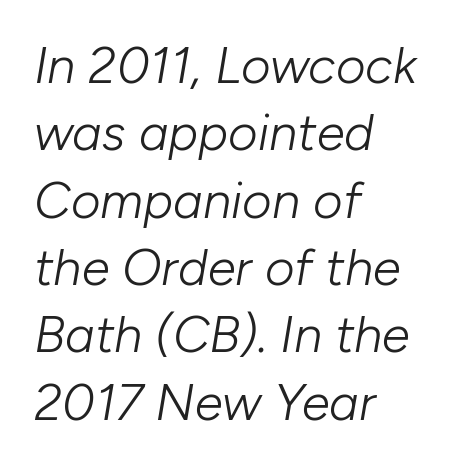
The face looks like a standard text weight, possibly lighter. Is the block centered? No — it sits flush against the left margin. Letter spacing: default. Notice how the stems are inclined rather than vertical — that's the hallmark of italics.
